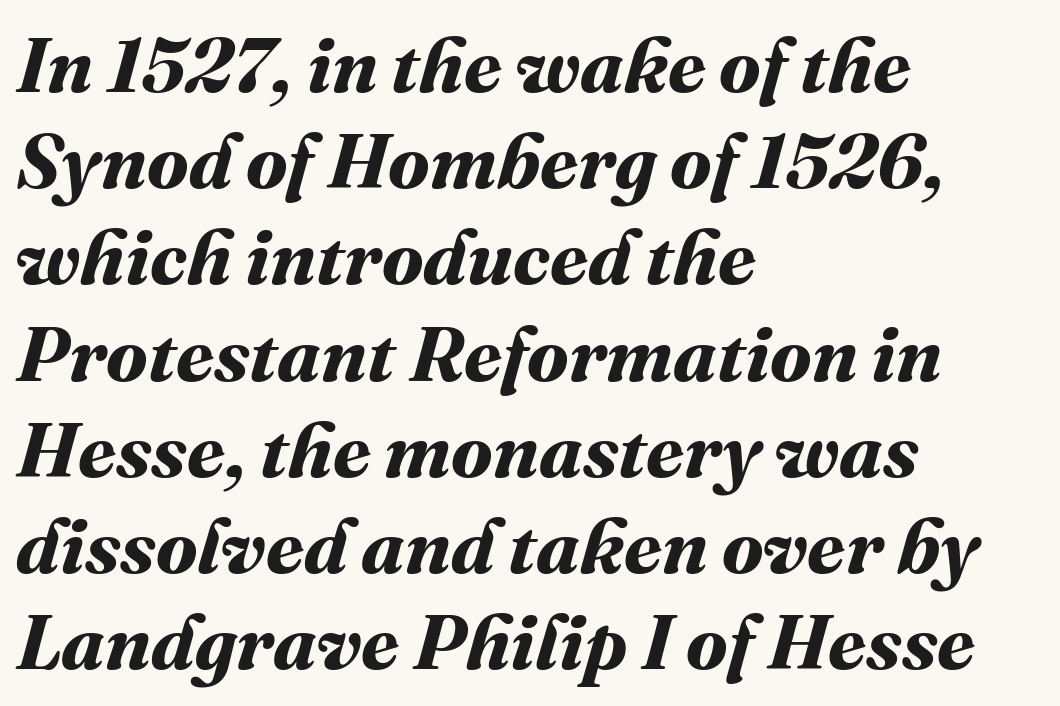
The image shows 77 px bold type; set left-aligned, normal line spacing (1.25x), normal letter spacing, not underlined; medium stroke contrast and a medium x-height.
